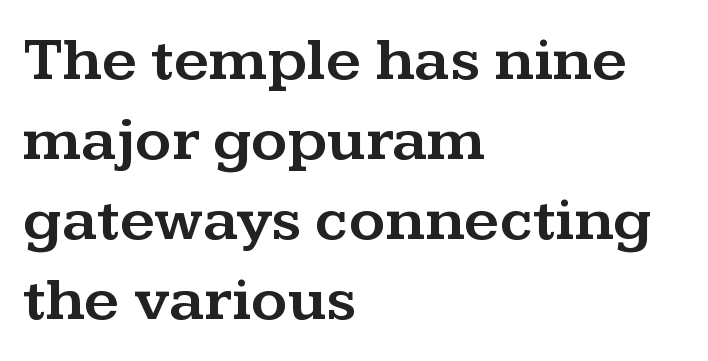
Q: Is the text italic (slanted)? A: No, it is upright.
Q: Is the typeface a serif or a sans-serif typeface? A: Serif.
Q: Is the text underlined? A: No.
Q: How is the paragraph aligned? A: Left-aligned.
Q: Is the spacing between letters normal or unusually wide? A: Normal.
Q: Is the spacing between lines tight, normal or loose? A: Normal.
Q: Width (condensed, normal, or wide)? A: Wide.
Q: Stroke contrast? A: Medium.
Q: x-height? A: Medium.
Q: Monospaced? A: No.
